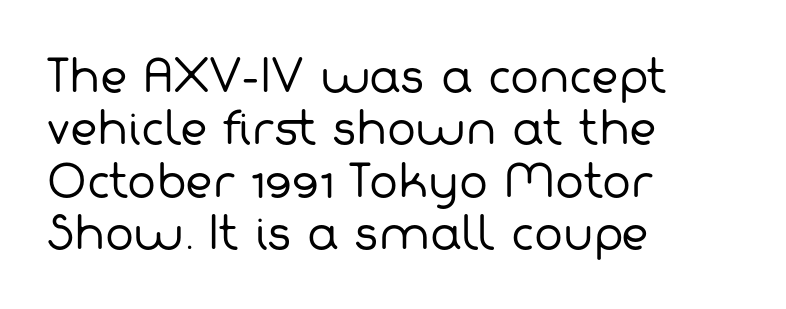
The gaps between neighbouring characters are ordinary and unremarkable. Unlike a traditional serif, this face leaves its strokes unadorned. This sample has the flowing, uneven cadence of proportional lettering. Has an underline been added? It has not. Each line starts at the same left margin while the right side varies. Is the stroke heavy? The answer is a plain regular-or-lighter.
